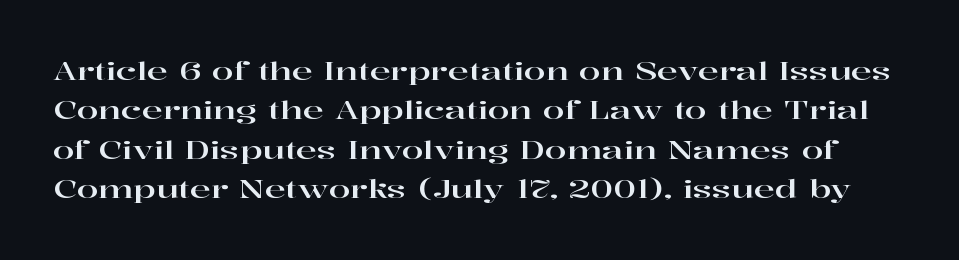
{"italic": "no", "underline": "no", "line_spacing": "normal", "line_spacing_ratio": 1.58, "letter_spacing": "normal", "letter_spacing_em": 0.0, "glyph_px": 25}
